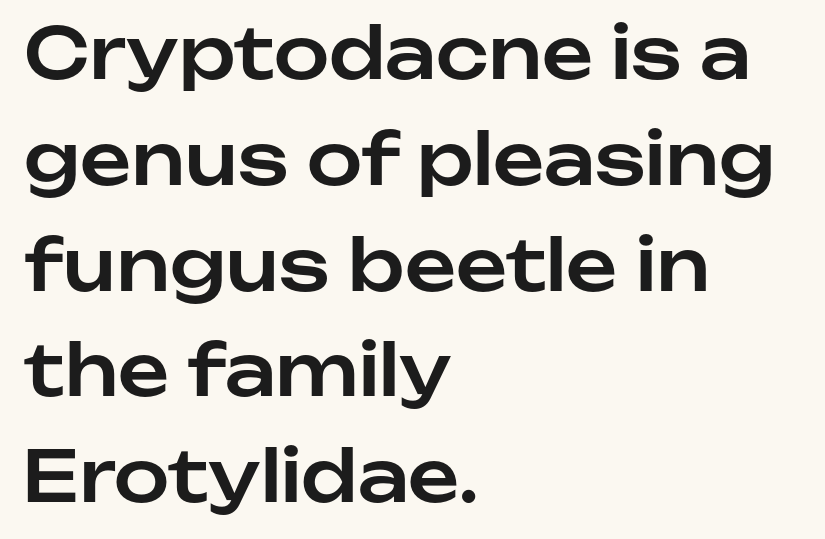
{"serif": "no", "italic": "no", "width": "normal", "stroke_contrast": "low", "x_height": "medium", "monospaced": "no", "underline": "no", "align": "left", "line_spacing": "normal", "line_spacing_ratio": 1.49, "letter_spacing": "normal", "letter_spacing_em": 0.0, "glyph_px": 71}
